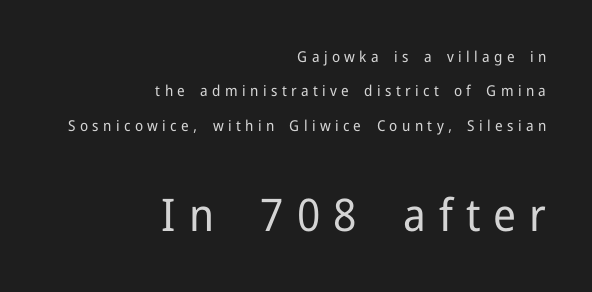
The ragged edge is on the left, which tells us the setting is flush right. Every character sits straight up, as roman type does. This reads as an unemphasized weight, regular at the heaviest. No feet cap the strokes, marking this as sans-serif type. Looks like regular typesetting: each glyph gets only the width it needs.
